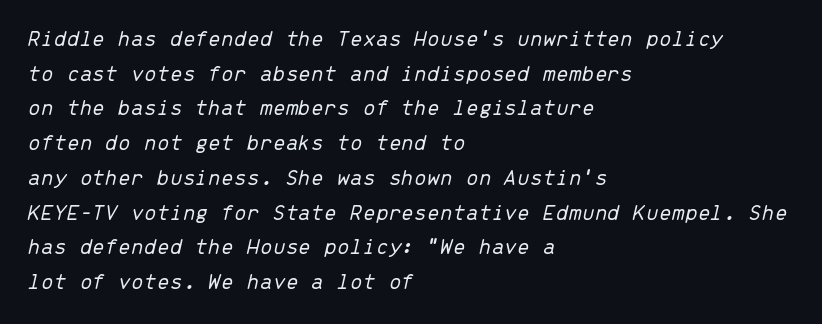
The image shows 23 px text type, italic (leaning right); set left-aligned, normal line spacing (1.51x), normal letter spacing, not underlined.
